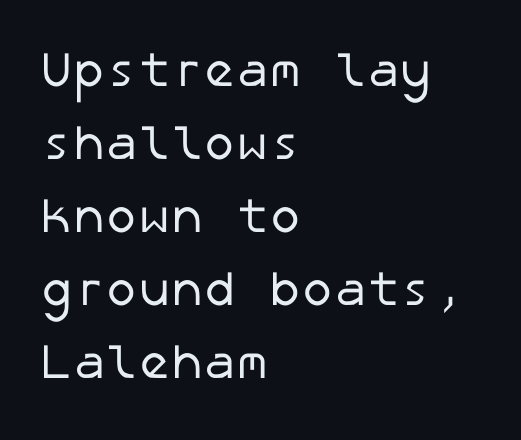
Leading: standard. The typeface chosen for these lines omits serifs. The space beneath each line is pristine and unruled. The strokes are not fattened; the text isn't bold. Left-aligned paragraph, ragged on the right.
